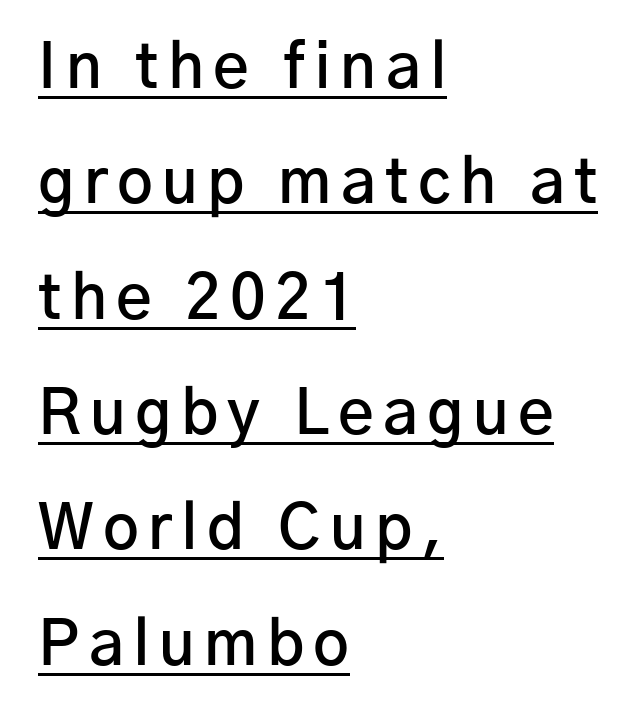
{"serif": "no", "italic": "no", "bold": "semi", "weight": "semibold", "width": "normal", "stroke_contrast": "low", "x_height": "medium", "monospaced": "no", "underline": "yes", "align": "left", "line_spacing_ratio": 1.86, "glyph_px": 62}
